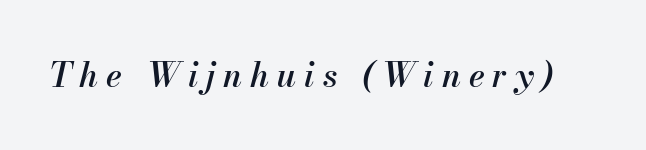
The whole block is typeset with a tilt. The passage shown is semibold, sitting just below true bold. Character widths vary here, with narrow letters taking less room than wide ones. The words here are not underlined.
